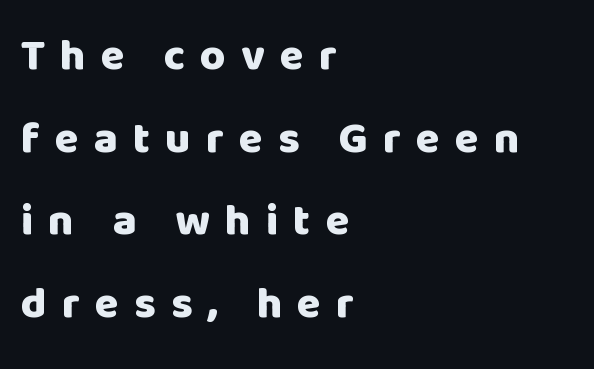
{"serif": "no", "italic": "no", "bold": "yes", "weight": "heavy", "width": "normal", "stroke_contrast": "low", "x_height": "large", "monospaced": "no", "underline": "no", "align": "left", "line_spacing_ratio": 1.88, "letter_spacing": "wide", "letter_spacing_em": 0.34, "glyph_px": 44}
